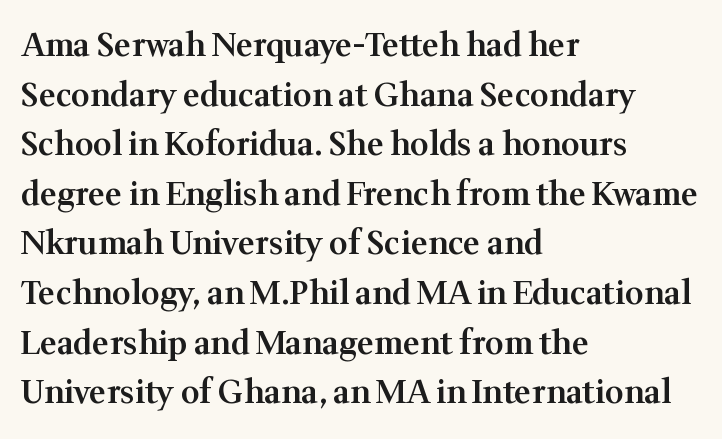
Heft: intermediate — a semibold. Look at the bottom of the vertical strokes: they flare into serifs here. Notice how the passage keeps a crisp vertical edge on the left only. Do the characters align in a grid? No, the font is proportional.
